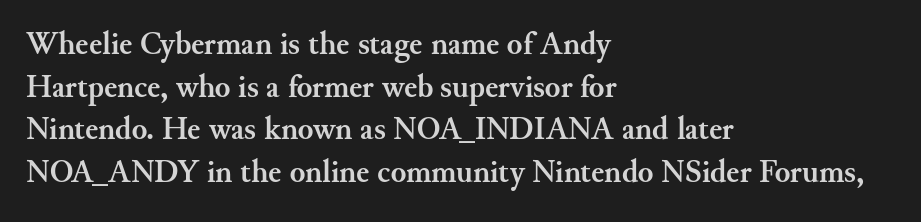
{"serif": "yes", "italic": "no", "bold": "yes", "weight": "semibold", "width": "normal", "stroke_contrast": "medium", "x_height": "small", "monospaced": "no", "underline": "no", "align": "left", "line_spacing": "normal", "line_spacing_ratio": 1.33, "letter_spacing": "normal", "letter_spacing_em": 0.0, "glyph_px": 32}
